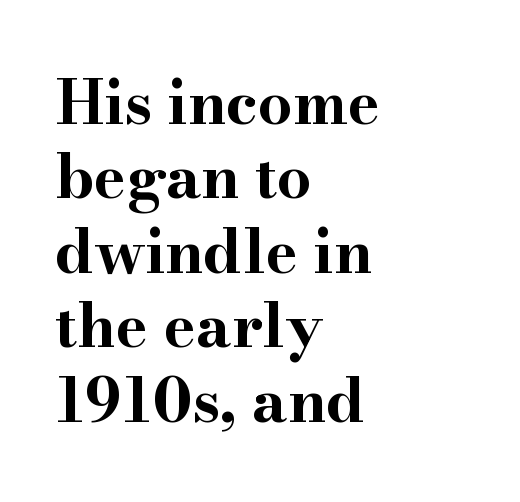
{"serif": "yes", "italic": "no", "bold": "yes", "weight": "bold", "width": "wide", "stroke_contrast": "high", "x_height": "small", "monospaced": "no", "underline": "no", "align": "left", "line_spacing_ratio": 1.22, "letter_spacing": "normal", "letter_spacing_em": 0.0, "glyph_px": 61}
